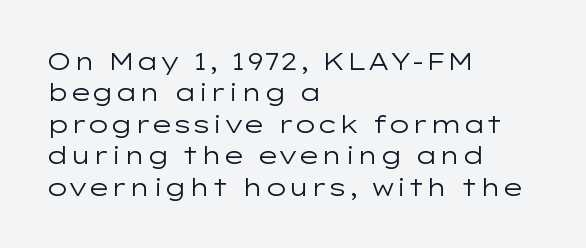
The image shows 24 px text type, upright; set left-aligned, normal line spacing (1.31x), normal letter spacing, not underlined.
